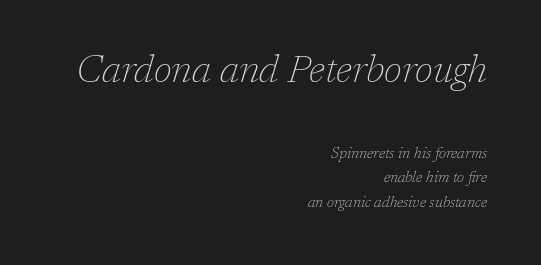
{"serif": "yes", "italic": "yes", "lean": "right", "slant_degrees": 17, "bold": "no", "weight": "thin", "width": "normal", "stroke_contrast": "low", "x_height": "medium", "monospaced": "no", "underline": "no", "align": "right", "line_spacing": "normal", "line_spacing_ratio": 1.62, "letter_spacing": "normal", "letter_spacing_em": 0.0, "larger_block": "first", "size_ratio": 2.53, "glyph_px": 38}
